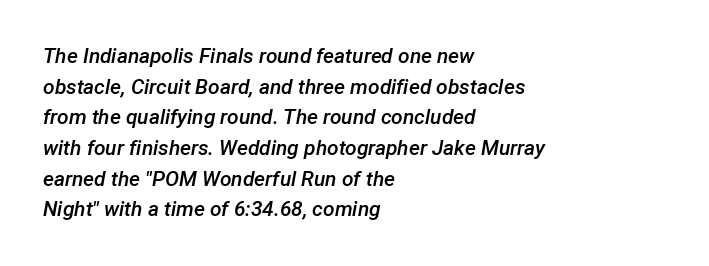
{"italic": "yes", "lean": "right", "slant_degrees": 12, "bold": "semi", "underline": "no", "align": "left", "line_spacing": "normal", "line_spacing_ratio": 1.46, "letter_spacing": "normal", "letter_spacing_em": 0.0, "glyph_px": 21}
